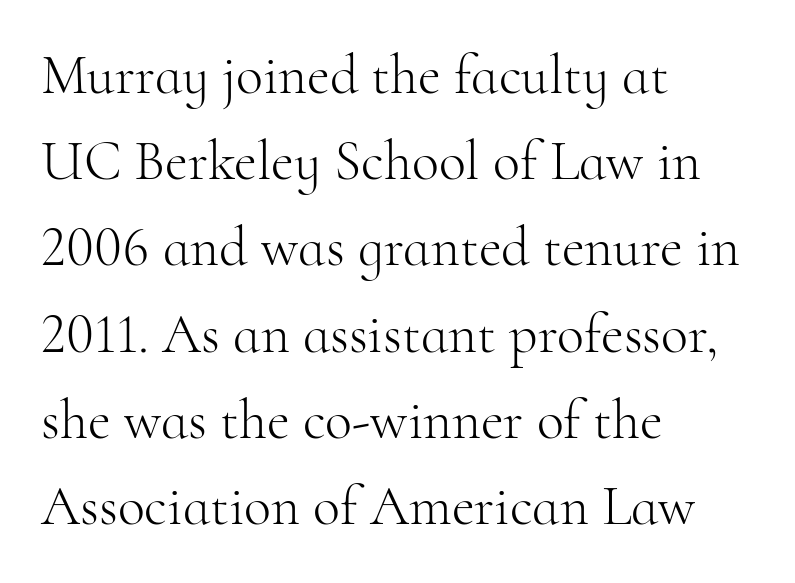
The image shows 56 px light serif type, upright; set left-aligned, normal line spacing (1.54x), normal letter spacing, not underlined; high stroke contrast and a small x-height.
